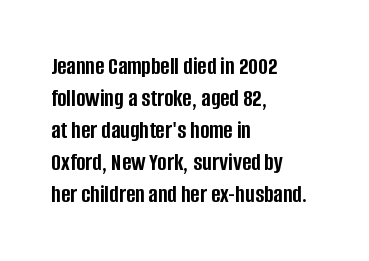
The typesetter chose a ragged-right arrangement here. The line texture is even and compact thanks to regular tracking. Summary of weight: heavy, a full bold. Vertically, the passage feels balanced, rows spaced as you'd expect. In terms of posture, this sample is upright.
